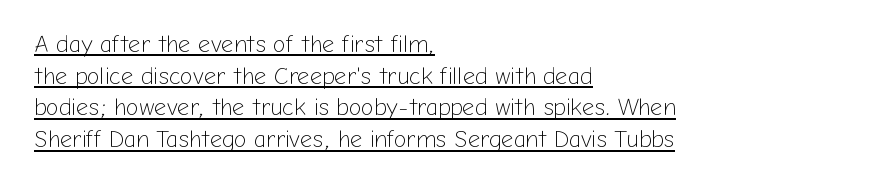
The image shows 24 px text type, upright; set left-aligned, normal line spacing (1.32x), normal letter spacing, underlined.
